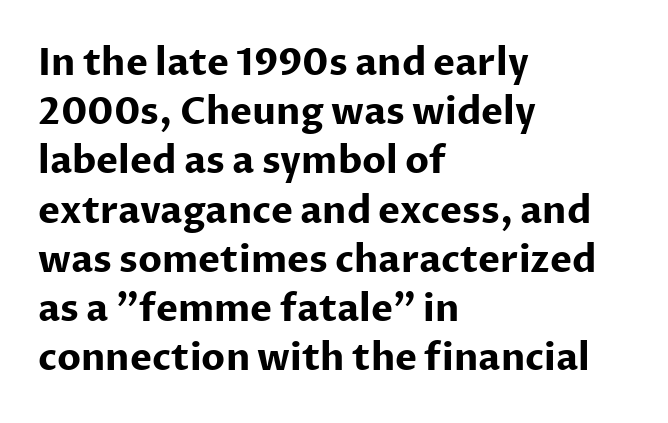
No italicization has been applied; the sample stays upright. What kind of face is this? One without serifs — a sans. Each glyph is drawn with heavy, bold strokes. Baseline-to-baseline distance is the conventional proportion of letter height. The zone under the glyphs is completely vacant.
